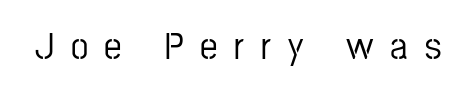
Q: Is the text italic (slanted)? A: No, it is upright.
Q: Is the typeface a serif or a sans-serif typeface? A: Sans-serif.
Q: Is the text underlined? A: No.
Q: Is the spacing between letters normal or unusually wide? A: Unusually wide.
Q: Width (condensed, normal, or wide)? A: Condensed.
Q: Stroke contrast? A: Low.
Q: x-height? A: Medium.
Q: Monospaced? A: No.
